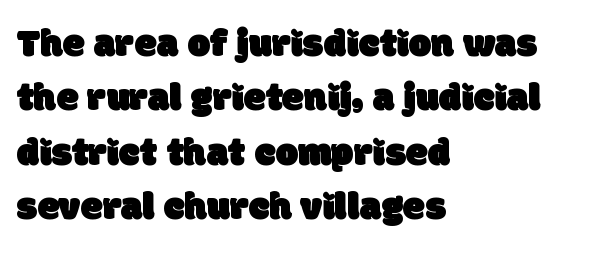
{"serif": "no", "width": "normal", "stroke_contrast": "low", "x_height": "large", "monospaced": "no", "underline": "no", "align": "left", "line_spacing": "normal", "line_spacing_ratio": 1.36, "letter_spacing": "normal", "letter_spacing_em": 0.0, "glyph_px": 40}
